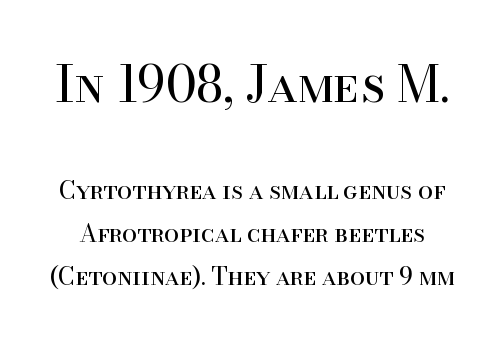
The image shows 49 px regular-weight serif type, upright; set line spacing 1.78x, normal letter spacing, not underlined; the first (top) block is 2.04x larger; high stroke contrast and a small x-height.
